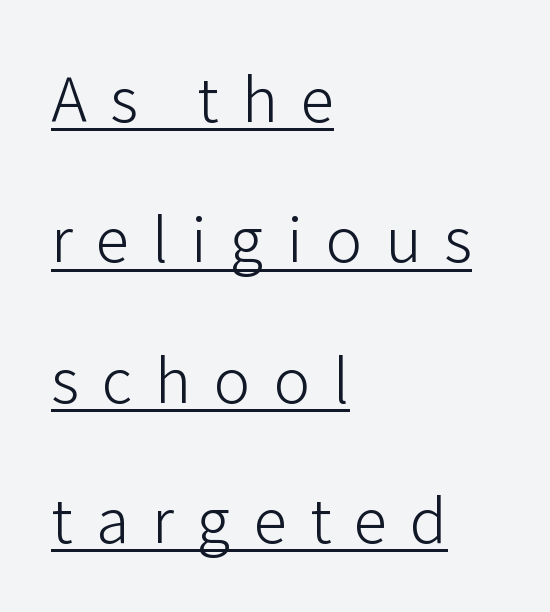
Q: Is the text bold? A: No.
Q: Is the text italic (slanted)? A: No, it is upright.
Q: Is the typeface a serif or a sans-serif typeface? A: Sans-serif.
Q: Is the text underlined? A: Yes.
Q: How is the paragraph aligned? A: Left-aligned.
Q: Is the spacing between letters normal or unusually wide? A: Unusually wide.
Q: Is the spacing between lines tight, normal or loose? A: Loose.
Q: Width (condensed, normal, or wide)? A: Normal.
Q: Stroke contrast? A: Low.
Q: x-height? A: Medium.
Q: Monospaced? A: No.
